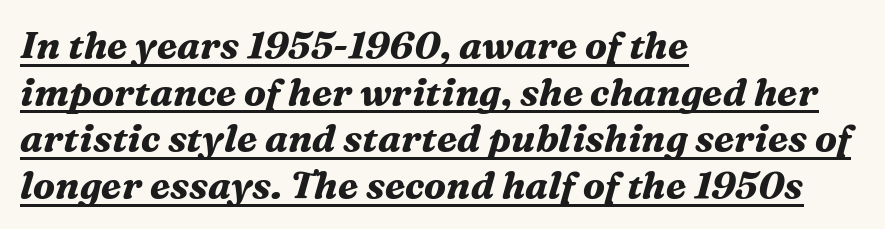
{"serif": "yes", "italic": "yes", "lean": "right", "slant_degrees": 16, "bold": "yes", "weight": "bold", "width": "normal", "stroke_contrast": "medium", "x_height": "medium", "monospaced": "no", "underline": "yes", "align": "left", "line_spacing_ratio": 1.23, "letter_spacing": "normal", "letter_spacing_em": 0.0, "glyph_px": 38}
